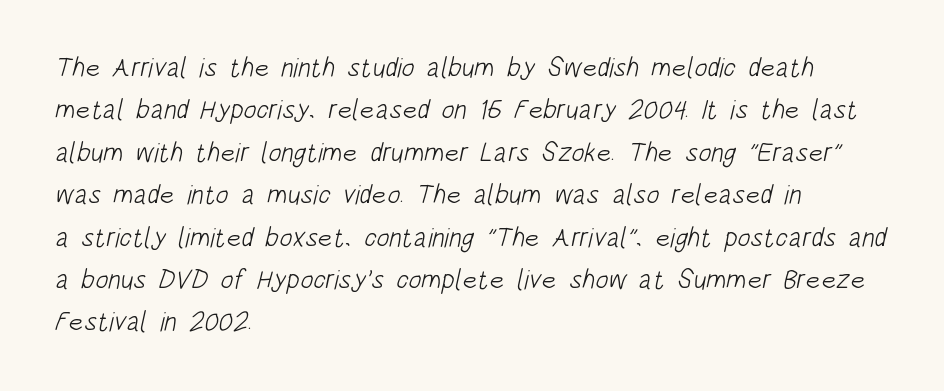
{"bold": "no", "underline": "no", "align": "left", "line_spacing": "normal", "line_spacing_ratio": 1.57, "letter_spacing": "normal", "letter_spacing_em": 0.0, "glyph_px": 27}
